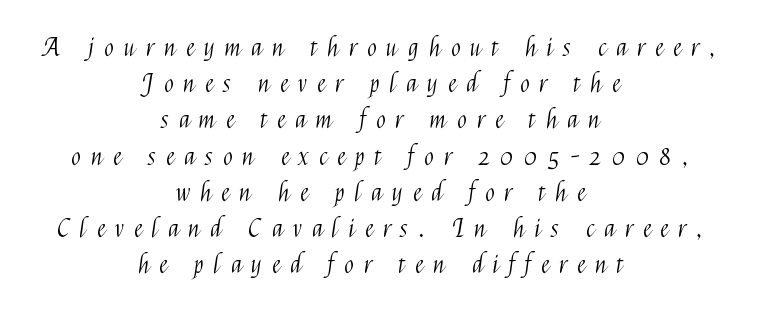
The image shows 25 px text type; set centered, normal line spacing (1.45x), unusually wide letter spacing (+0.42 em), not underlined.
